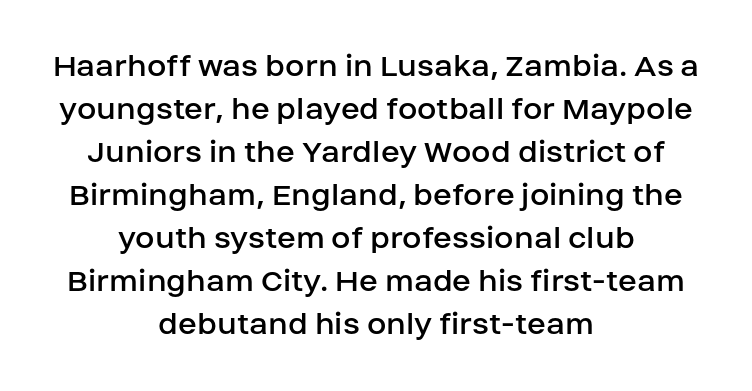
Q: Is the text bold? A: No.
Q: Is the text italic (slanted)? A: No, it is upright.
Q: Is the typeface a serif or a sans-serif typeface? A: Sans-serif.
Q: Is the text underlined? A: No.
Q: How is the paragraph aligned? A: Centered.
Q: Is the spacing between letters normal or unusually wide? A: Normal.
Q: Width (condensed, normal, or wide)? A: Normal.
Q: Stroke contrast? A: Low.
Q: x-height? A: Large.
Q: Monospaced? A: No.
